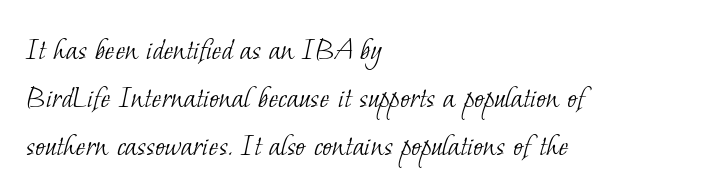
{"serif": "yes", "bold": "no", "weight": "light", "width": "normal", "stroke_contrast": "low", "x_height": "small", "monospaced": "no", "underline": "no", "align": "left", "line_spacing": "normal", "line_spacing_ratio": 1.45, "letter_spacing": "normal", "letter_spacing_em": 0.0, "glyph_px": 33}
